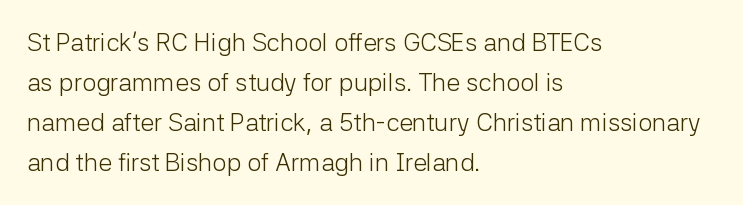
{"italic": "no", "bold": "no", "underline": "no", "align": "left", "line_spacing": "normal", "line_spacing_ratio": 1.6, "letter_spacing": "normal", "letter_spacing_em": 0.0, "glyph_px": 25}
